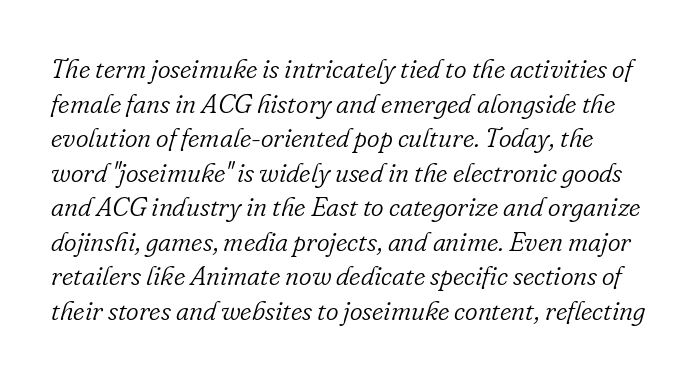
Each row of text sits above clean, open space. Regular leading. Letters have the restrained weight of plain body copy at most. Observe the ordinary spacing: letters are neighbours, not strangers.
